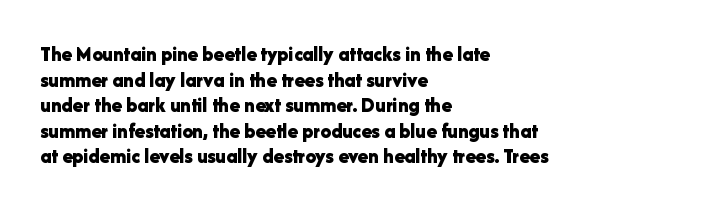
Is there any slant? The stems are plumb. The zone under the glyphs is completely vacant. Caption: bold face, heavy strokes. Each word holds together tightly as a unit, with standard inter-letter gaps. Does the copy run flush right? No — it runs flush left.
